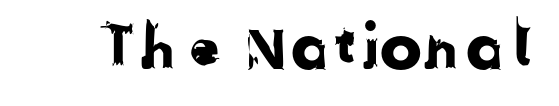
The image shows 63 px sans-serif type; set normal letter spacing, not underlined; low stroke contrast and a medium x-height.
